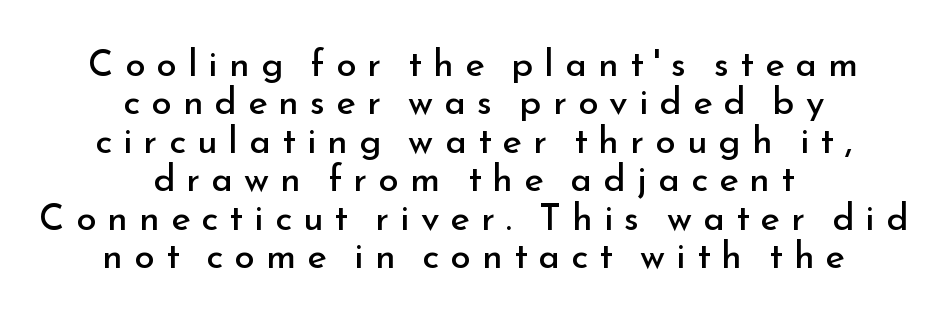
Each row of text sits above clean, open space. A quiet, ordinary-to-light weight characterises the typeface. Nothing sits at the stroke ends, so this counts as sans-serif. Is there much room between lines? No — they nearly touch. The passage shown has open, widely tracked lettering throughout.
